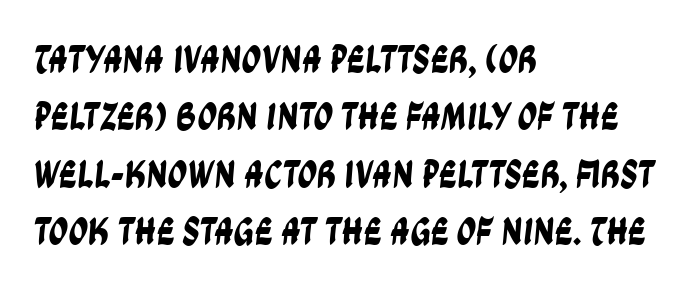
The rendering uses natural spacing where letterforms have individual widths. Is the letter spacing exaggerated? No — it looks like the ordinary default. The paragraph has a hard left edge and a soft right edge. Descender tails drop into unmarked territory. The rows are spaced the way most documents space them. No feet cap the strokes, marking this as sans-serif type.
